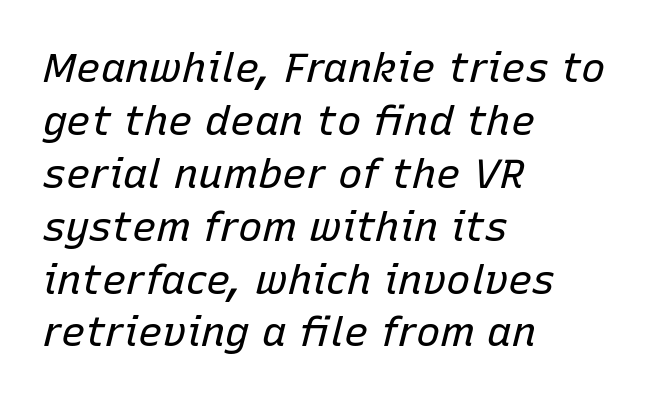
{"italic": "yes", "lean": "right", "slant_degrees": 15, "bold": "no", "weight": "regular", "width": "normal", "stroke_contrast": "low", "x_height": "medium", "monospaced": "no", "underline": "no", "align": "left", "line_spacing": "normal", "line_spacing_ratio": 1.29, "letter_spacing": "normal", "letter_spacing_em": 0.0, "glyph_px": 41}
